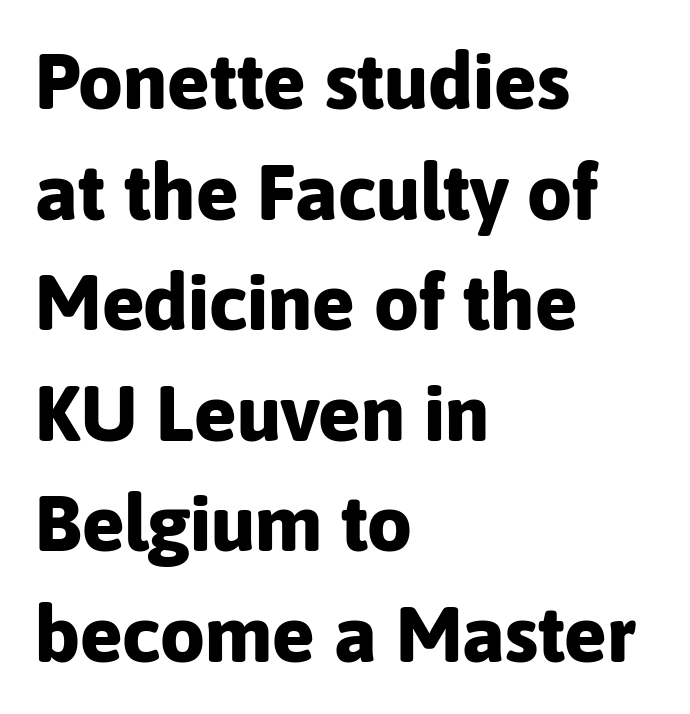
The image shows 79 px bold sans-serif type, upright; set left-aligned, normal line spacing (1.4x), normal letter spacing, not underlined; low stroke contrast and a medium x-height.
